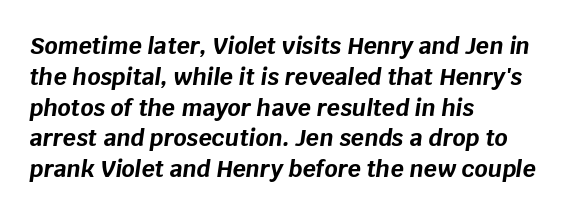
Q: Is the text bold? A: Yes.
Q: Is the text italic (slanted)? A: Yes, it leans right by about 8 degrees.
Q: Is the text underlined? A: No.
Q: How is the paragraph aligned? A: Left-aligned.
Q: Is the spacing between letters normal or unusually wide? A: Normal.
Q: Is the spacing between lines tight, normal or loose? A: Normal.
